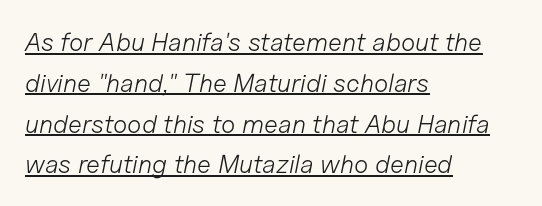
The passage shown is not bold in any degree. This rendering leaves character spacing at its baseline value. Horizontally, the lines are justified to the leading edge only. Quick note: underline on. The rendering uses a moderate line-height, typical for paragraphs. Yep, that's italic — everything's leaning.
